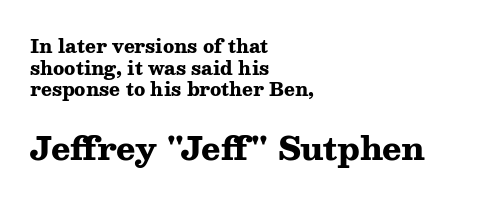
Summary of weight: heavy, a full bold. Check where the strokes stop: tiny serifs finish them off. Observe the ordinary spacing: letters are neighbours, not strangers. Vertical strokes here are truly vertical. Clear beneath every line of the passage. The compositor pushed each line to the left boundary.
